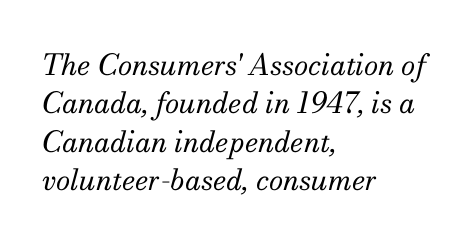
Type style note: has serifs. Stems here are at most as thick as an everyday book face. Style check: oblique. The designer left line spacing at the default. Horizontally, the lines are justified to the leading edge only. In terms of letterspacing, this is plain default setting.
